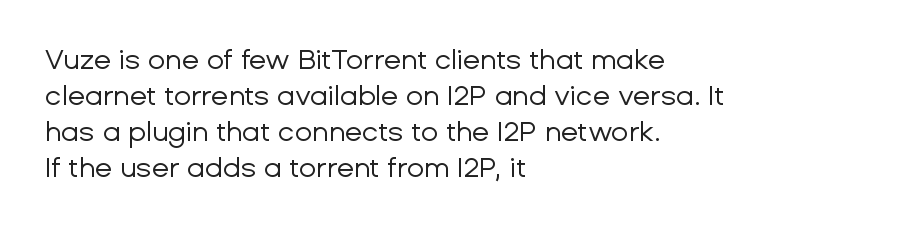
Looks like regular typesetting: each glyph gets only the width it needs. Compared with a typical body face, this is equally light or lighter still. Regarding leading, the lines here are spaced in the standard way. Short and long lines alike share a common starting point at left. Regarding serifs, this sample does without them.
